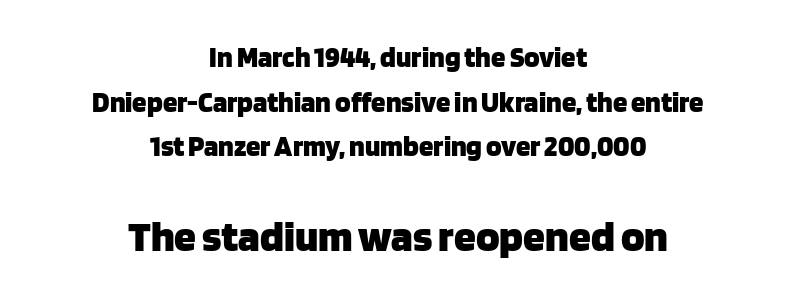
Stroke terminals: plain, sans-serif. The rows are spaced the way most documents space them. Thick stems and heavy bowls — unmistakably bold. This rendering features lettering with no underline. The passage is arranged like a title page — every line centered. The rendering uses natural spacing where letterforms have individual widths.
